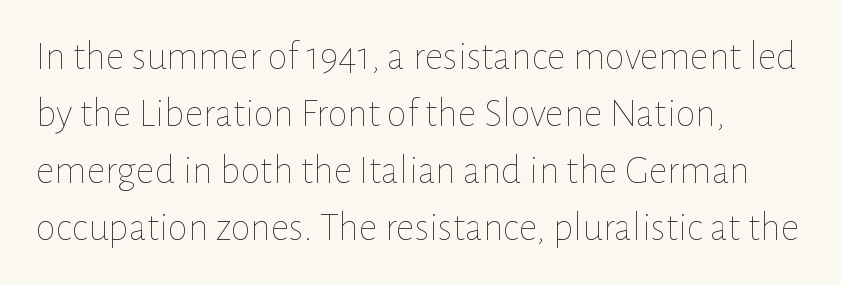
Teacher's note: observe the even left margin — that is flush-left alignment. Tracking value appears to be zero — textbook default spacing. The lettering holds an erect, upright posture throughout. The space between consecutive lines is moderate.
